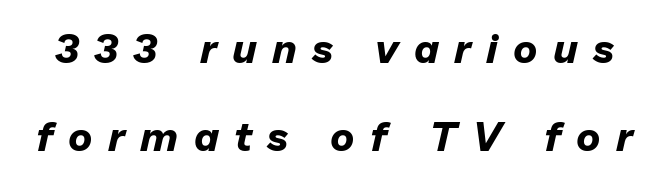
{"italic": "yes", "lean": "right", "slant_degrees": 13, "bold": "yes", "weight": "bold", "width": "normal", "stroke_contrast": "low", "x_height": "medium", "monospaced": "no", "underline": "no", "line_spacing": "loose", "line_spacing_ratio": 2.14, "letter_spacing": "wide", "letter_spacing_em": 0.37, "glyph_px": 41}
